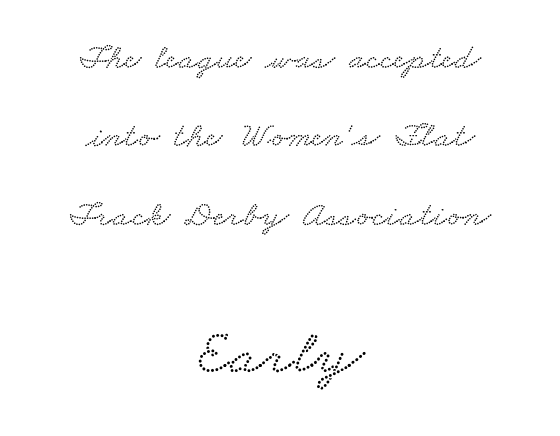
Quick note: underline off. Letterform terminals end in serifs throughout the passage. You get the small type first, then a jump to larger type. These lines are rendered in a variable-pitch font.
